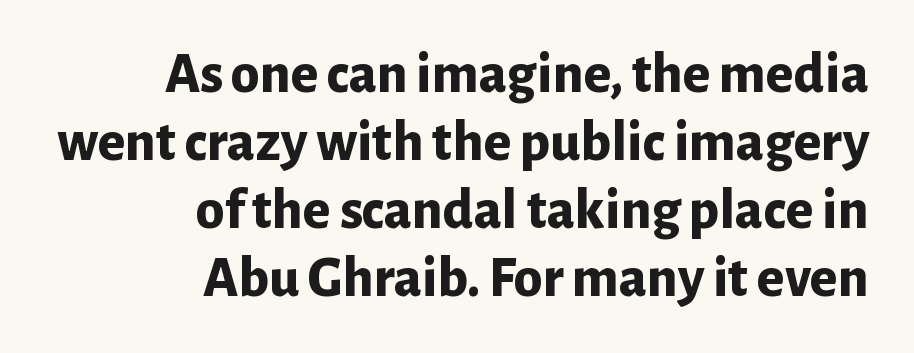
{"serif": "no", "italic": "no", "bold": "yes", "weight": "bold", "width": "normal", "stroke_contrast": "low", "x_height": "medium", "monospaced": "no", "underline": "no", "align": "right", "line_spacing_ratio": 1.17, "letter_spacing": "normal", "letter_spacing_em": 0.0, "glyph_px": 58}
